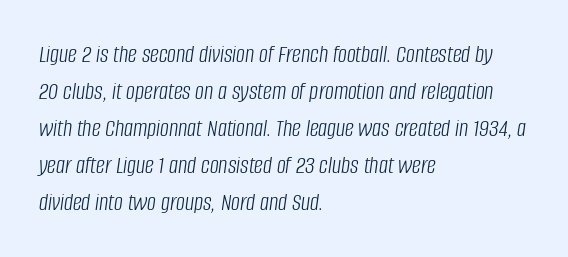
Q: Is the text bold? A: No.
Q: Is the text italic (slanted)? A: Yes, it leans right by about 8 degrees.
Q: Is the text underlined? A: No.
Q: How is the paragraph aligned? A: Left-aligned.
Q: Is the spacing between letters normal or unusually wide? A: Normal.
Q: Is the spacing between lines tight, normal or loose? A: Normal.
